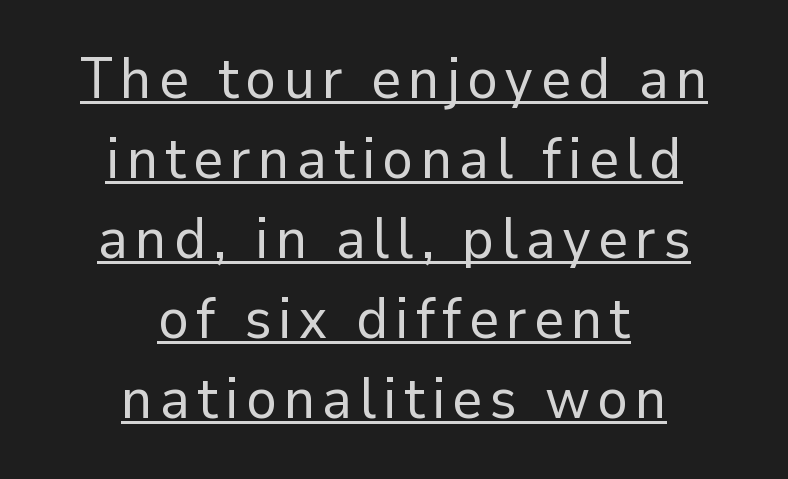
Q: Is the text bold? A: No.
Q: Is the text italic (slanted)? A: No, it is upright.
Q: Is the typeface a serif or a sans-serif typeface? A: Sans-serif.
Q: Is the text underlined? A: Yes.
Q: How is the paragraph aligned? A: Centered.
Q: Is the spacing between lines tight, normal or loose? A: Normal.
Q: Width (condensed, normal, or wide)? A: Normal.
Q: Stroke contrast? A: Low.
Q: x-height? A: Medium.
Q: Monospaced? A: No.
